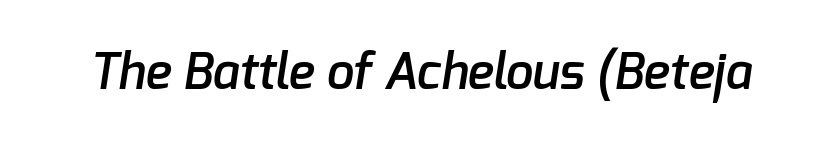
Q: Is the text bold? A: Semi-bold.
Q: Is the typeface a serif or a sans-serif typeface? A: Sans-serif.
Q: Is the text underlined? A: No.
Q: Is the spacing between letters normal or unusually wide? A: Normal.
Q: Width (condensed, normal, or wide)? A: Normal.
Q: Stroke contrast? A: Low.
Q: x-height? A: Medium.
Q: Monospaced? A: No.
